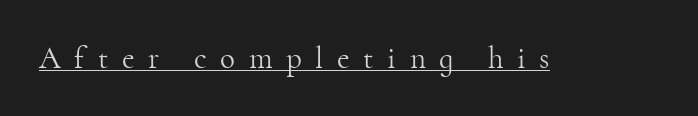
The image shows 31 px light serif type, upright; set unusually wide letter spacing (+0.44 em), underlined; high stroke contrast and a small x-height.
